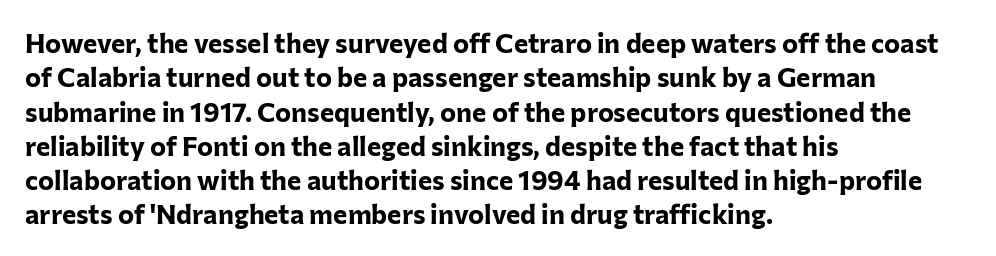
{"italic": "no", "bold": "yes", "underline": "no", "align": "left", "line_spacing": "normal", "line_spacing_ratio": 1.27, "letter_spacing": "normal", "letter_spacing_em": 0.0, "glyph_px": 27}
